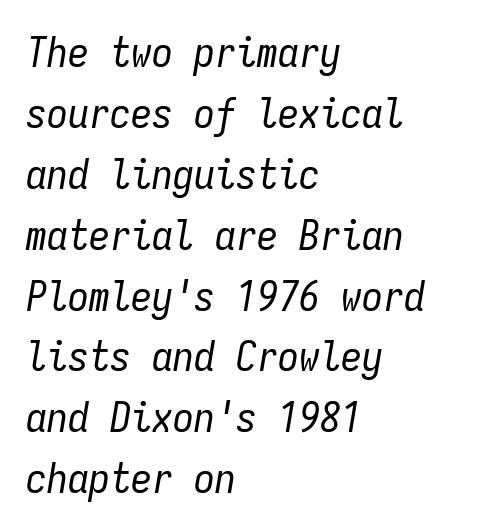
{"italic": "yes", "lean": "right", "slant_degrees": 9, "bold": "no", "weight": "regular", "width": "condensed", "stroke_contrast": "low", "x_height": "medium", "monospaced": "yes", "underline": "no", "align": "left", "line_spacing": "normal", "line_spacing_ratio": 1.45, "letter_spacing": "normal", "letter_spacing_em": 0.0, "glyph_px": 42}
